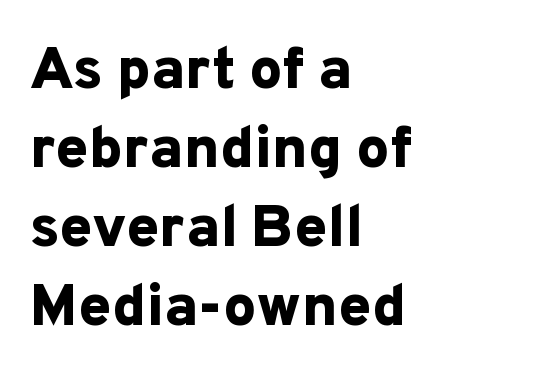
{"serif": "no", "italic": "no", "bold": "yes", "weight": "bold", "width": "normal", "stroke_contrast": "low", "x_height": "medium", "monospaced": "no", "underline": "no", "align": "left", "line_spacing": "normal", "line_spacing_ratio": 1.34, "letter_spacing": "normal", "letter_spacing_em": 0.0, "glyph_px": 59}
